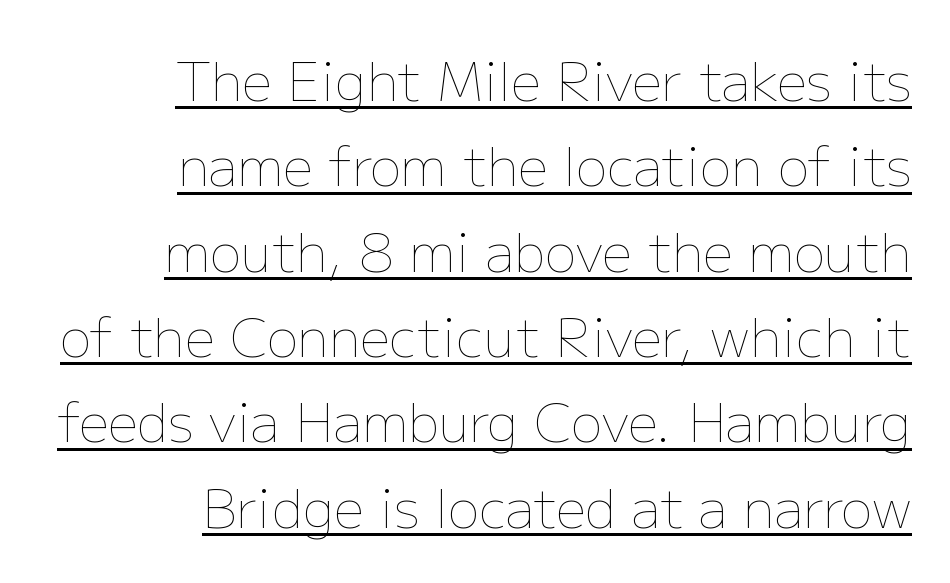
{"italic": "no", "bold": "no", "weight": "thin", "width": "normal", "stroke_contrast": "low", "x_height": "medium", "monospaced": "no", "underline": "yes", "align": "right", "line_spacing": "normal", "line_spacing_ratio": 1.61, "letter_spacing": "normal", "letter_spacing_em": 0.0, "glyph_px": 53}
